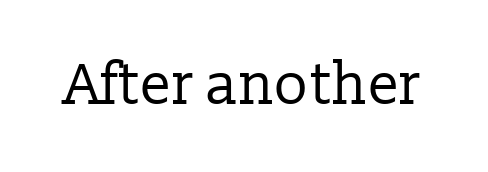
Q: Is the text bold? A: No.
Q: Is the text italic (slanted)? A: No, it is upright.
Q: Is the typeface a serif or a sans-serif typeface? A: Serif.
Q: Is the text underlined? A: No.
Q: Is the spacing between letters normal or unusually wide? A: Normal.
Q: Width (condensed, normal, or wide)? A: Normal.
Q: Stroke contrast? A: Low.
Q: x-height? A: Medium.
Q: Monospaced? A: No.
